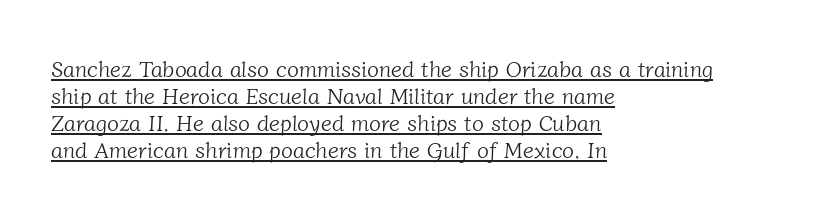
Vertical stems look standard width or narrower in stroke. This sample uses plain, unmodified letter spacing. A baseline rule has been typeset under these characters. The lines in this sample share a left origin and differ only in where they stop.
